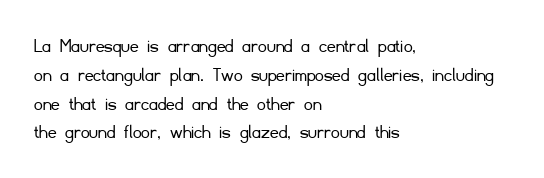
Each new line begins a customary step beneath the previous one. Stems here are at most as thick as an everyday book face. Words appear dense and cohesive because spacing is normal. Descenders hang freely into open space. The axis of the letterforms is exactly vertical.
